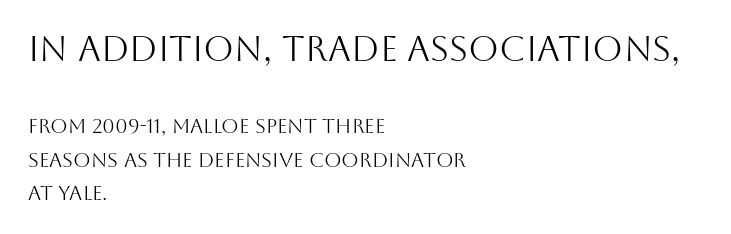
{"serif": "no", "italic": "no", "bold": "no", "weight": "light", "width": "normal", "stroke_contrast": "medium", "x_height": "large", "monospaced": "no", "underline": "no", "align": "left", "line_spacing": "normal", "line_spacing_ratio": 1.67, "letter_spacing": "normal", "letter_spacing_em": 0.0, "larger_block": "first", "size_ratio": 1.75, "glyph_px": 35}
